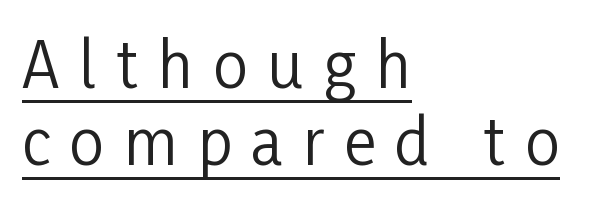
Q: Is the text bold? A: No.
Q: Is the text italic (slanted)? A: No, it is upright.
Q: Is the typeface a serif or a sans-serif typeface? A: Sans-serif.
Q: Is the text underlined? A: Yes.
Q: How is the paragraph aligned? A: Left-aligned.
Q: Is the spacing between letters normal or unusually wide? A: Unusually wide.
Q: Is the spacing between lines tight, normal or loose? A: Normal.
Q: Width (condensed, normal, or wide)? A: Condensed.
Q: Stroke contrast? A: Low.
Q: x-height? A: Medium.
Q: Monospaced? A: No.
